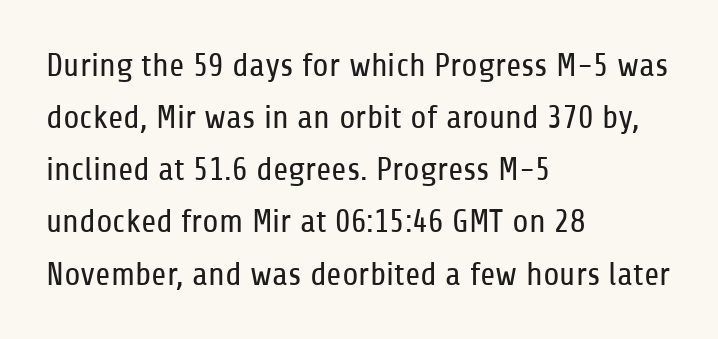
Q: Is the text bold? A: No.
Q: Is the text italic (slanted)? A: No, it is upright.
Q: Is the typeface a serif or a sans-serif typeface? A: Sans-serif.
Q: Is the text underlined? A: No.
Q: How is the paragraph aligned? A: Left-aligned.
Q: Is the spacing between letters normal or unusually wide? A: Normal.
Q: Is the spacing between lines tight, normal or loose? A: Normal.
Q: Width (condensed, normal, or wide)? A: Condensed.
Q: Stroke contrast? A: Low.
Q: x-height? A: Medium.
Q: Monospaced? A: No.
